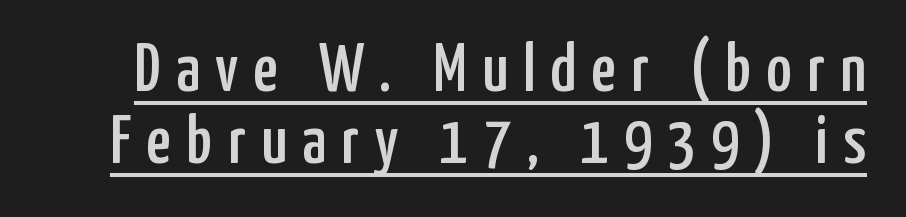
Q: Is the text italic (slanted)? A: No, it is upright.
Q: Is the typeface a serif or a sans-serif typeface? A: Sans-serif.
Q: Is the text underlined? A: Yes.
Q: Is the spacing between letters normal or unusually wide? A: Unusually wide.
Q: Is the spacing between lines tight, normal or loose? A: Tight.
Q: Width (condensed, normal, or wide)? A: Condensed.
Q: Stroke contrast? A: Low.
Q: x-height? A: Medium.
Q: Monospaced? A: No.
